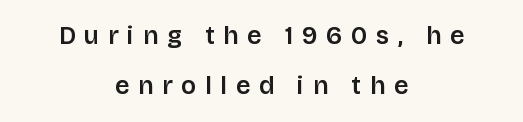
The image shows 25 px text type, upright; set centered, loose line spacing (2.01x), unusually wide letter spacing (+0.35 em), not underlined.
